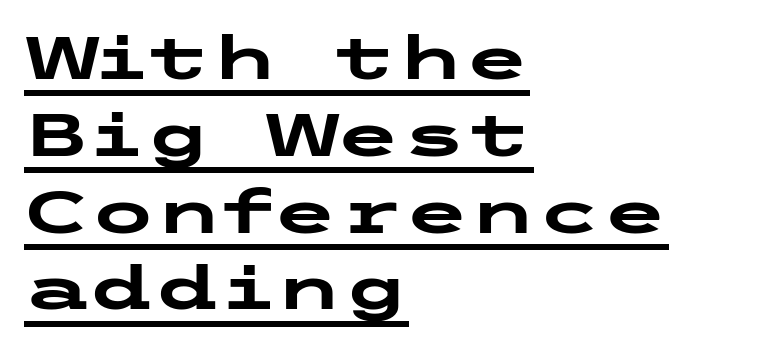
{"serif": "no", "italic": "no", "bold": "yes", "weight": "heavy", "width": "wide", "stroke_contrast": "low", "x_height": "medium", "underline": "yes", "align": "left", "line_spacing": "normal", "line_spacing_ratio": 1.28, "letter_spacing": "normal", "letter_spacing_em": 0.0, "glyph_px": 60}
